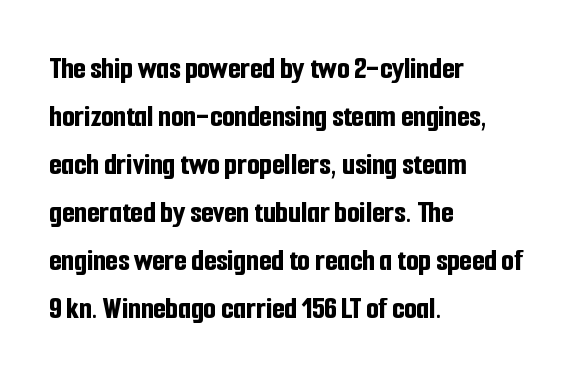
Q: Is the text bold? A: Yes.
Q: Is the text italic (slanted)? A: No, it is upright.
Q: Is the typeface a serif or a sans-serif typeface? A: Sans-serif.
Q: Is the text underlined? A: No.
Q: How is the paragraph aligned? A: Left-aligned.
Q: Is the spacing between letters normal or unusually wide? A: Normal.
Q: Is the spacing between lines tight, normal or loose? A: Normal.
Q: Width (condensed, normal, or wide)? A: Condensed.
Q: Stroke contrast? A: Low.
Q: x-height? A: Medium.
Q: Monospaced? A: No.
